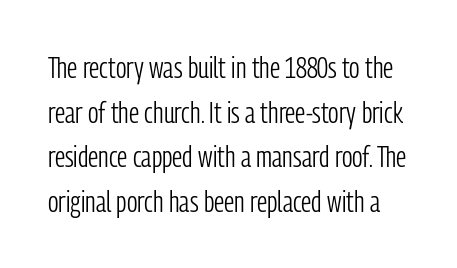
Q: Is the text bold? A: No.
Q: Is the text italic (slanted)? A: No, it is upright.
Q: Is the typeface a serif or a sans-serif typeface? A: Sans-serif.
Q: Is the text underlined? A: No.
Q: Is the spacing between letters normal or unusually wide? A: Normal.
Q: Is the spacing between lines tight, normal or loose? A: Normal.
Q: Width (condensed, normal, or wide)? A: Condensed.
Q: Stroke contrast? A: Low.
Q: x-height? A: Medium.
Q: Monospaced? A: No.
